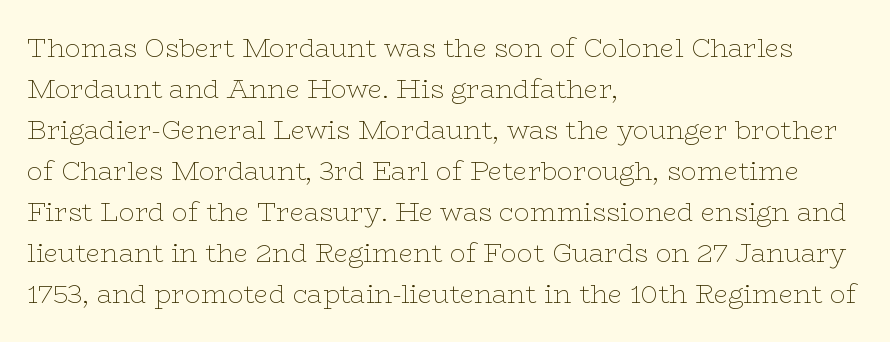
{"italic": "no", "bold": "no", "underline": "no", "align": "left", "line_spacing": "normal", "line_spacing_ratio": 1.58, "letter_spacing": "normal", "letter_spacing_em": 0.0, "glyph_px": 26}
